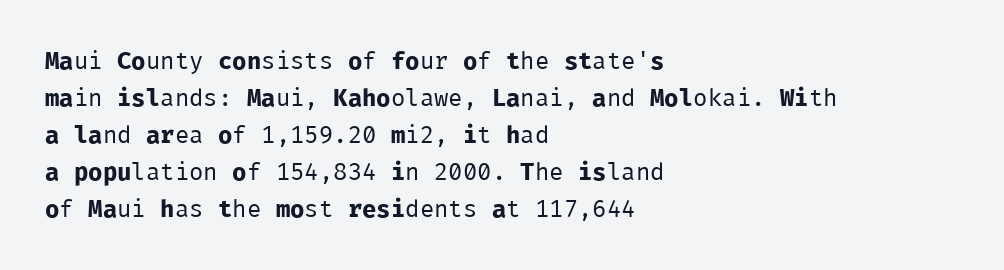
Vertical strokes here are truly vertical. Every row of glyphs begins at an identical x-position on the left. Between one letter and the next there's only the usual sliver of space. Only glyphs here, with clear space below each row.
